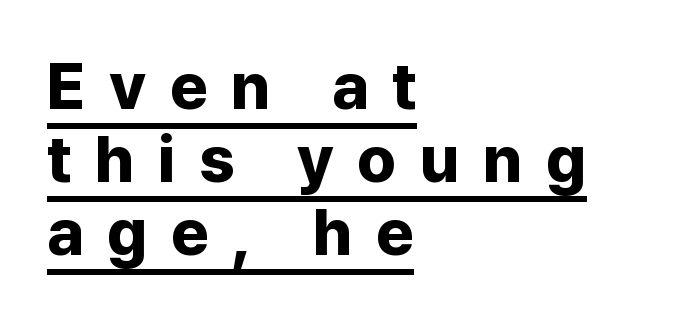
{"serif": "no", "italic": "no", "bold": "yes", "weight": "bold", "width": "normal", "stroke_contrast": "low", "x_height": "medium", "monospaced": "no", "underline": "yes", "align": "left", "line_spacing": "tight", "line_spacing_ratio": 1.12, "letter_spacing": "wide", "letter_spacing_em": 0.36, "glyph_px": 65}
